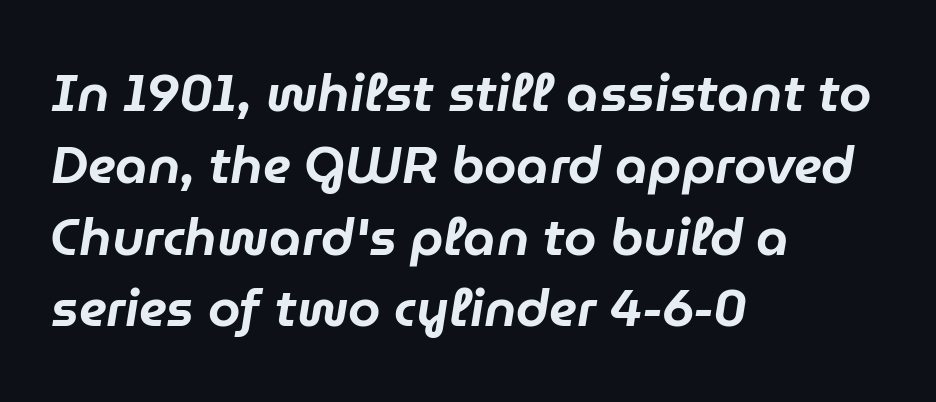
Reading down the block, your eye returns to a fixed left position each line. Beneath every word, the page is bare. The passage shown is typed in a proportional face where columns would drift. Default kerning and tracking; the words read as compact shapes. An italicized treatment has been applied to the whole sample. Regular leading.
